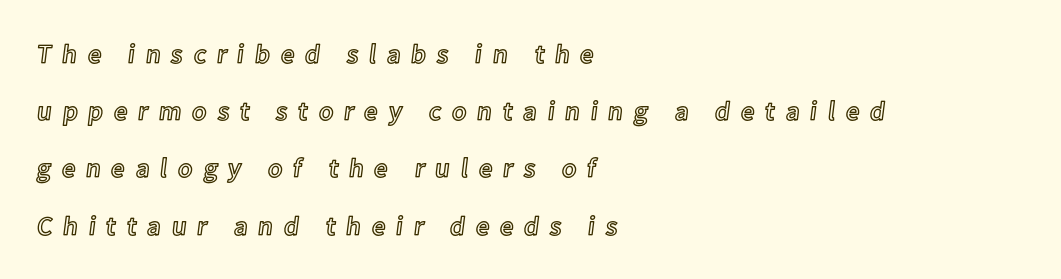
{"underline": "no", "align": "left", "line_spacing": "loose", "line_spacing_ratio": 2.12, "letter_spacing": "wide", "letter_spacing_em": 0.39, "glyph_px": 27}
